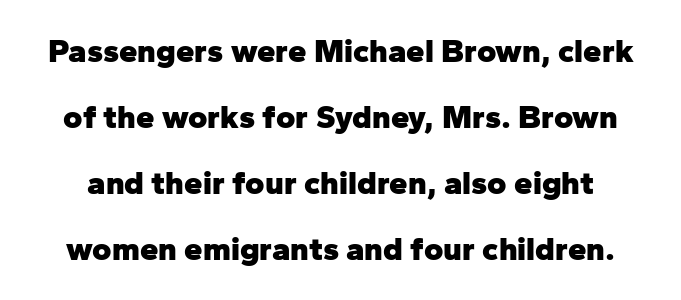
{"serif": "no", "italic": "no", "bold": "yes", "weight": "heavy", "width": "normal", "stroke_contrast": "low", "x_height": "medium", "monospaced": "no", "underline": "no", "line_spacing": "loose", "line_spacing_ratio": 2.0, "letter_spacing": "normal", "letter_spacing_em": 0.0, "glyph_px": 33}
